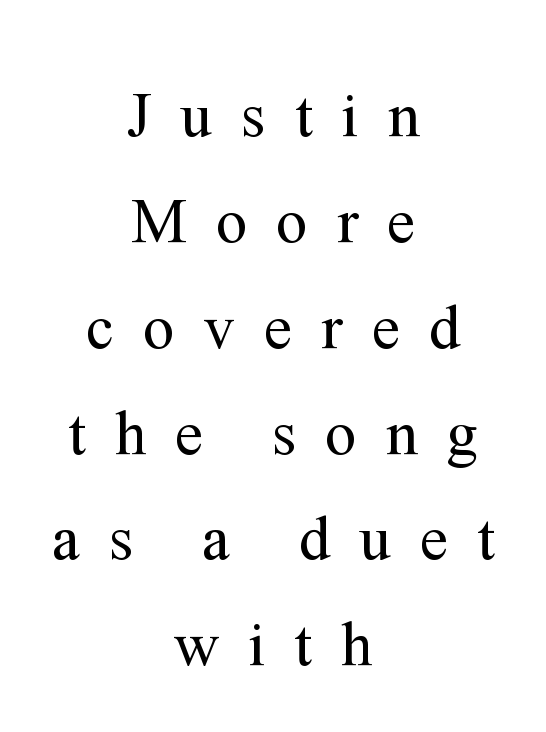
Someone cranked the tracking dial way up on this one. Normally led — the rows are evenly, conventionally spaced. Type style note: has serifs. Tall strokes in this sample are plumb rather than angled. Alignment: centered.
